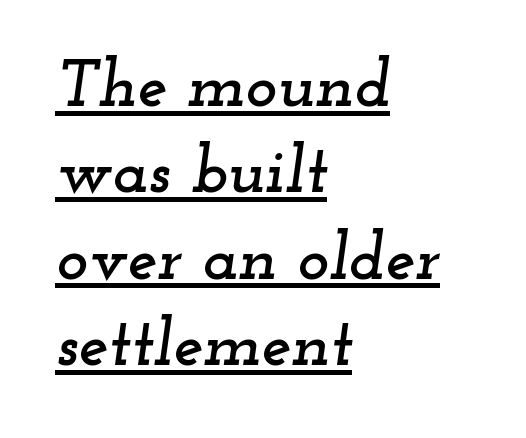
The face used here is seriffed, in the tradition of book romans. The vertical gap from one line to the next is medium. Each line of the rendering has a horizontal stroke beneath the glyphs. Each letter keeps its own natural width here, so spacing adapts to shape. Yep, that's italic — everything's leaning. Caption: multi-line text, flush left, ragged right.
